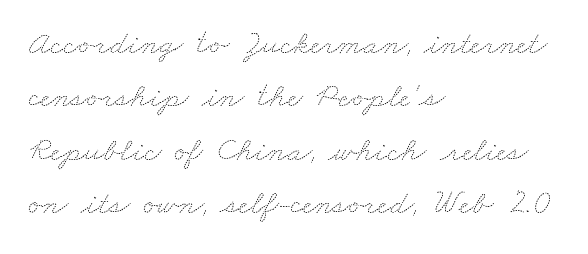
{"bold": "no", "weight": "thin", "width": "wide", "stroke_contrast": "medium", "x_height": "small", "monospaced": "no", "underline": "no", "align": "left", "line_spacing": "normal", "line_spacing_ratio": 1.57, "letter_spacing": "normal", "letter_spacing_em": 0.0, "glyph_px": 34}
